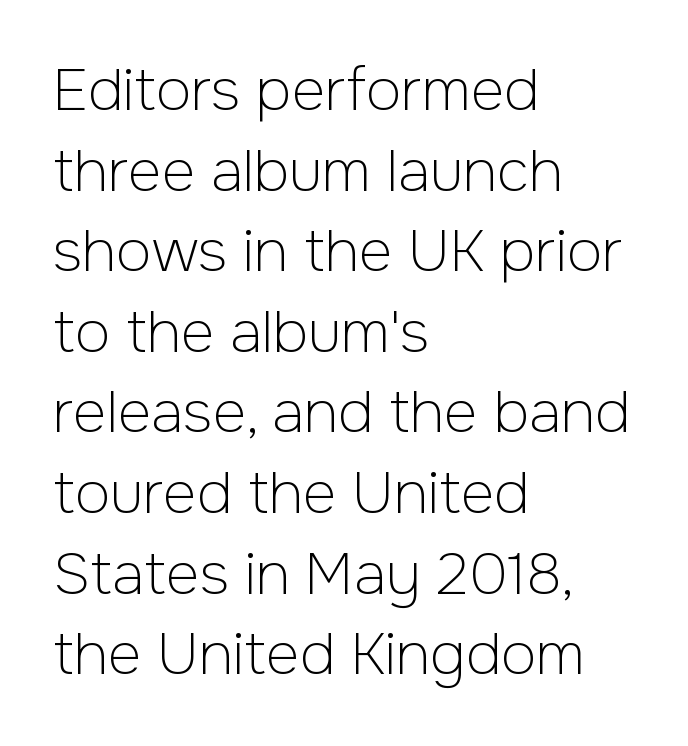
{"serif": "no", "italic": "no", "bold": "no", "weight": "light", "width": "normal", "stroke_contrast": "low", "x_height": "medium", "monospaced": "no", "underline": "no", "align": "left", "line_spacing": "normal", "line_spacing_ratio": 1.39, "letter_spacing": "normal", "letter_spacing_em": 0.0, "glyph_px": 58}
